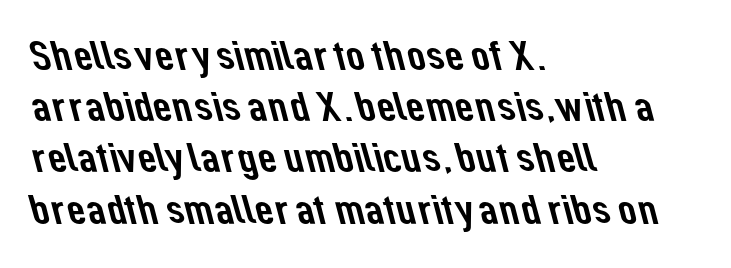
Q: Is the typeface a serif or a sans-serif typeface? A: Sans-serif.
Q: Is the text underlined? A: No.
Q: How is the paragraph aligned? A: Left-aligned.
Q: Is the spacing between letters normal or unusually wide? A: Normal.
Q: Is the spacing between lines tight, normal or loose? A: Normal.
Q: Width (condensed, normal, or wide)? A: Normal.
Q: Stroke contrast? A: Low.
Q: x-height? A: Medium.
Q: Monospaced? A: No.
